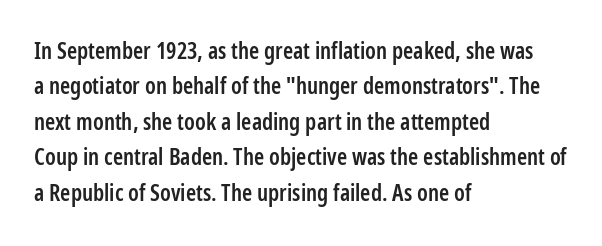
A bit beefed up — I'd call it semibold rather than bold. Upright lettering throughout. Students, observe: this is what conventionally led text looks like. The typesetter chose a ragged-right arrangement here. The rendering keeps characters at their native spacing. Only glyphs here, with clear space below each row.
